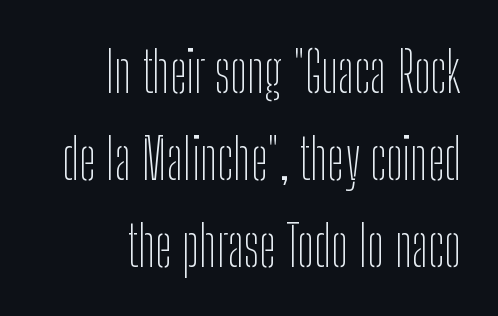
Caption: face not bold, strokes unweighted. If you drew a line through each stem, it would be perfectly vertical. Nobody drew a line under any word here. Leading matches the norm, producing a regular column.
